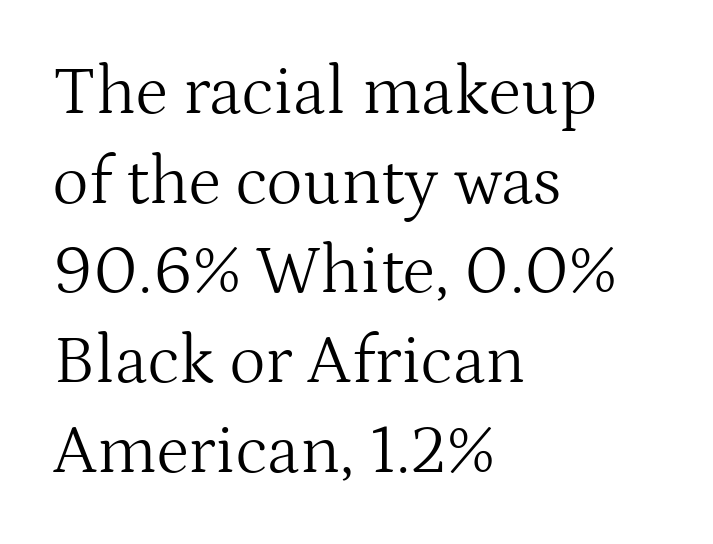
Q: Is the text bold? A: No.
Q: Is the text italic (slanted)? A: No, it is upright.
Q: Is the typeface a serif or a sans-serif typeface? A: Serif.
Q: Is the text underlined? A: No.
Q: How is the paragraph aligned? A: Left-aligned.
Q: Is the spacing between letters normal or unusually wide? A: Normal.
Q: Is the spacing between lines tight, normal or loose? A: Normal.
Q: Width (condensed, normal, or wide)? A: Normal.
Q: Stroke contrast? A: Medium.
Q: x-height? A: Medium.
Q: Monospaced? A: No.
